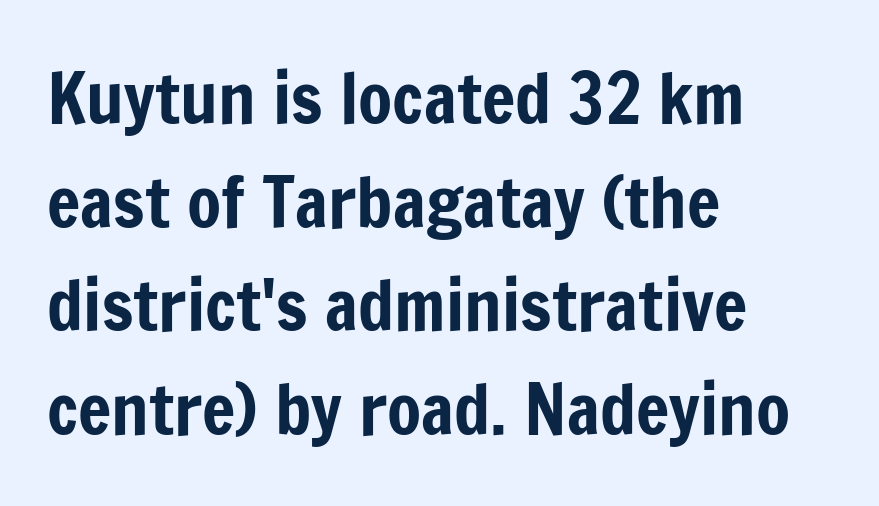
The image shows 70 px condensed sans-serif type, upright; set left-aligned, normal line spacing (1.48x), normal letter spacing, not underlined; low stroke contrast and a medium x-height.
